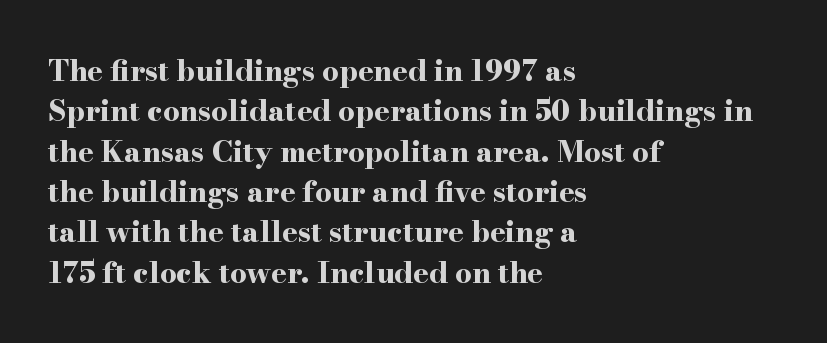
The letters sit at their default tracking, neither squeezed nor spread. Unlike italic type, these characters show no tilt at all. Set as a true bold cut, around the 700 mark. The glyphs are unaccompanied by any horizontal stroke below them. Typeset ragged right — the left edge is the straight one. This sample uses a serif face.
